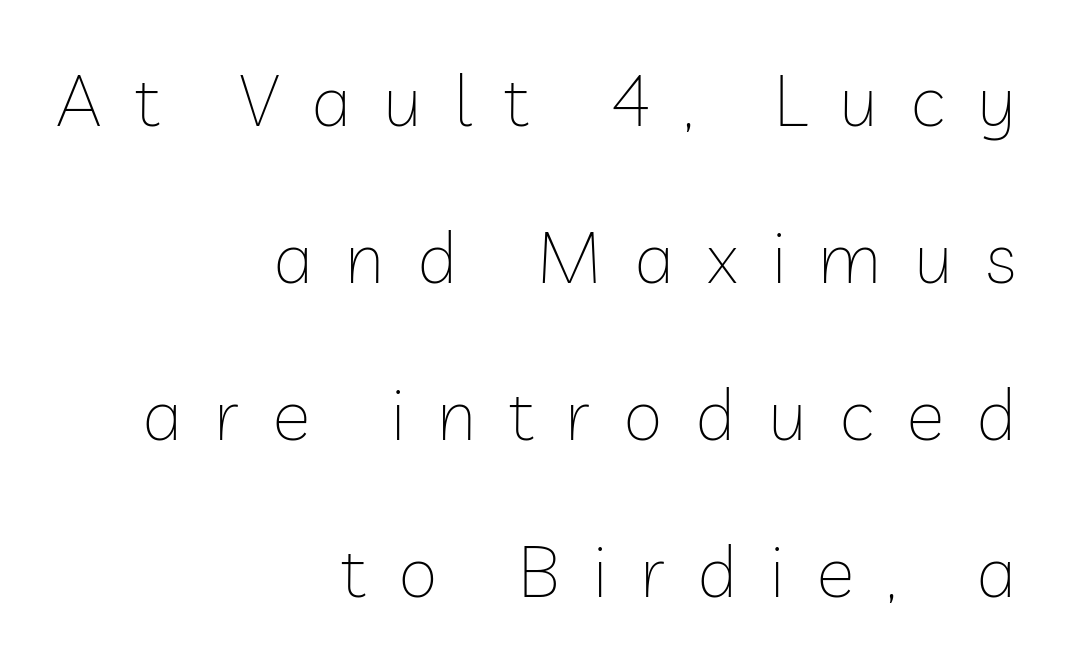
Q: Is the text bold? A: No.
Q: Is the text italic (slanted)? A: No, it is upright.
Q: Is the typeface a serif or a sans-serif typeface? A: Sans-serif.
Q: Is the text underlined? A: No.
Q: How is the paragraph aligned? A: Right-aligned.
Q: Is the spacing between letters normal or unusually wide? A: Unusually wide.
Q: Is the spacing between lines tight, normal or loose? A: Loose.
Q: Width (condensed, normal, or wide)? A: Normal.
Q: Stroke contrast? A: Low.
Q: x-height? A: Medium.
Q: Monospaced? A: No.
